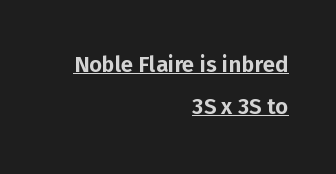
{"italic": "no", "underline": "yes", "align": "right", "line_spacing": "loose", "line_spacing_ratio": 1.91, "letter_spacing": "normal", "letter_spacing_em": 0.0, "glyph_px": 22}
